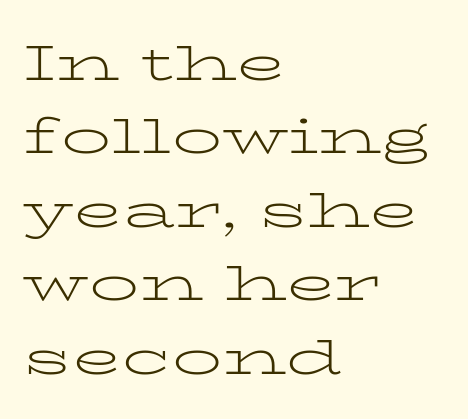
Q: Is the text bold? A: No.
Q: Is the text italic (slanted)? A: No, it is upright.
Q: Is the typeface a serif or a sans-serif typeface? A: Serif.
Q: Is the text underlined? A: No.
Q: How is the paragraph aligned? A: Left-aligned.
Q: Is the spacing between letters normal or unusually wide? A: Normal.
Q: Is the spacing between lines tight, normal or loose? A: Normal.
Q: Width (condensed, normal, or wide)? A: Wide.
Q: Stroke contrast? A: Low.
Q: x-height? A: Medium.
Q: Monospaced? A: No.
